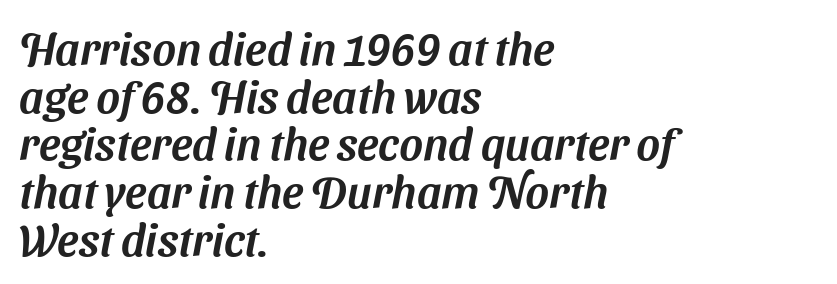
Q: Is the typeface a serif or a sans-serif typeface? A: Sans-serif.
Q: Is the text underlined? A: No.
Q: How is the paragraph aligned? A: Left-aligned.
Q: Is the spacing between letters normal or unusually wide? A: Normal.
Q: Is the spacing between lines tight, normal or loose? A: Tight.
Q: Width (condensed, normal, or wide)? A: Normal.
Q: Stroke contrast? A: Medium.
Q: x-height? A: Medium.
Q: Monospaced? A: No.
